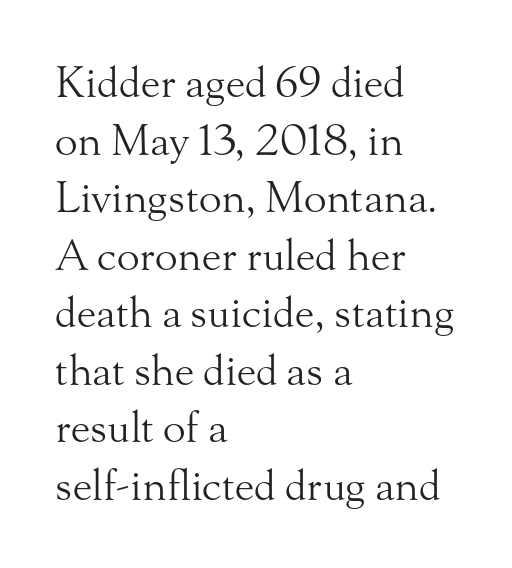
Compared with typical body copy, the letter spacing here is the same. The letters carry serifs — small finishing strokes at the ends of their stems. Caption: face not bold, strokes unweighted. Spacing verdict: proportional, widths tailored to each character.
